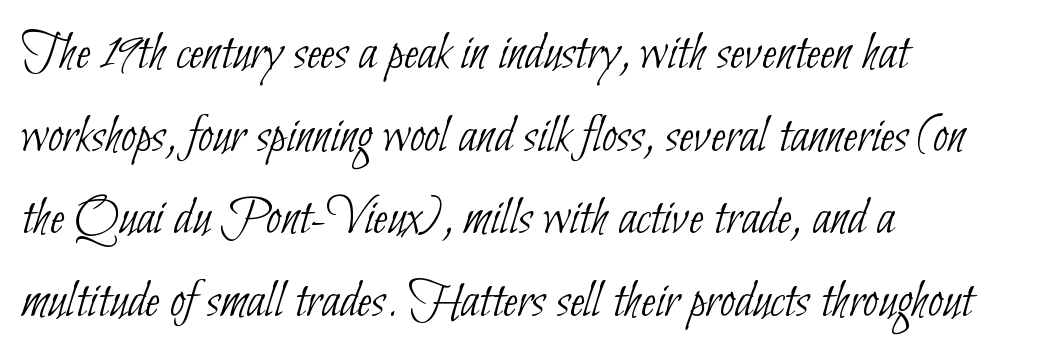
Q: Is the text bold? A: No.
Q: Is the typeface a serif or a sans-serif typeface? A: Sans-serif.
Q: Is the text underlined? A: No.
Q: How is the paragraph aligned? A: Left-aligned.
Q: Is the spacing between letters normal or unusually wide? A: Normal.
Q: Is the spacing between lines tight, normal or loose? A: Normal.
Q: Width (condensed, normal, or wide)? A: Condensed.
Q: Stroke contrast? A: Low.
Q: x-height? A: Small.
Q: Monospaced? A: No.
